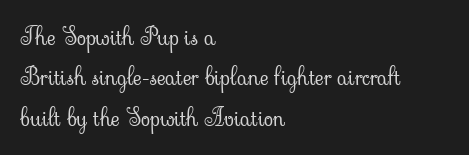
The image shows 24 px text type, upright; set left-aligned, normal line spacing (1.68x), normal letter spacing, not underlined.
